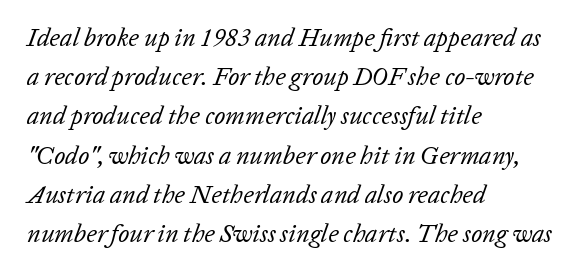
Q: Is the text bold? A: No.
Q: Is the text italic (slanted)? A: Yes, it leans right by about 20 degrees.
Q: Is the text underlined? A: No.
Q: How is the paragraph aligned? A: Left-aligned.
Q: Is the spacing between letters normal or unusually wide? A: Normal.
Q: Is the spacing between lines tight, normal or loose? A: Normal.
